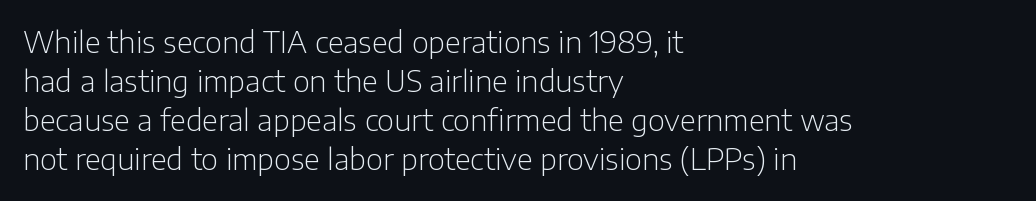
The image shows 29 px light sans-serif type, upright; set left-aligned, normal line spacing (1.35x), normal letter spacing, not underlined; low stroke contrast and a medium x-height.
